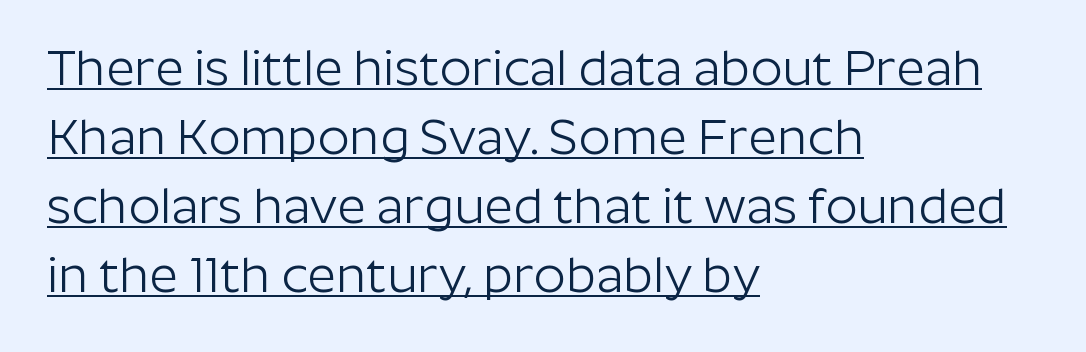
The image shows 50 px light sans-serif type, upright; set left-aligned, normal line spacing (1.38x), normal letter spacing, underlined; low stroke contrast and a medium x-height.
